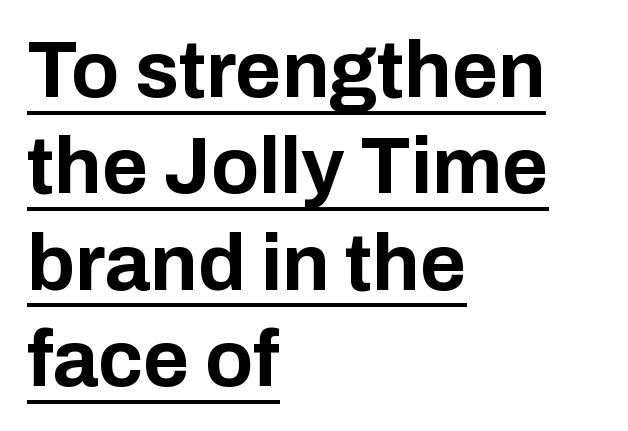
A baseline rule has been typeset under these characters. The glyphs in this specimen are sans serif. Every stem runs plumb, perpendicular to the baseline. Strokes here are thick enough to call this a true bold. You could not count columns in this text — the font is proportionally spaced.
